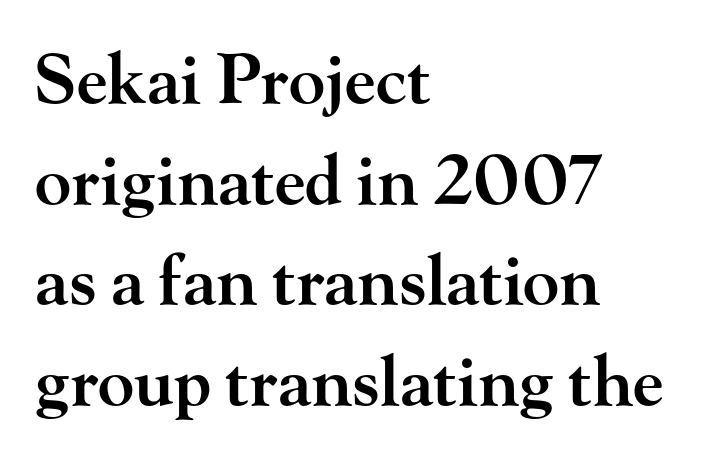
{"serif": "yes", "italic": "no", "bold": "semi", "weight": "semibold", "width": "wide", "stroke_contrast": "high", "x_height": "small", "monospaced": "no", "underline": "no", "align": "left", "line_spacing": "normal", "line_spacing_ratio": 1.48, "letter_spacing": "normal", "letter_spacing_em": 0.0, "glyph_px": 68}
